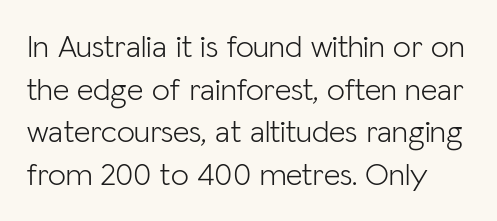
The image shows 32 px light sans-serif type, upright; set normal line spacing (1.33x), normal letter spacing, not underlined; low stroke contrast and a medium x-height.
